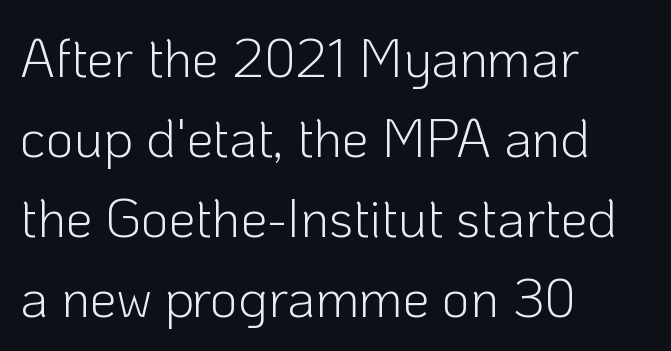
Weight class: somewhere from thin through regular. Note: no serifs on the glyphs. You can tell it's not italic because the verticals are truly vertical. These lines stack with their left ends in a neat column.
